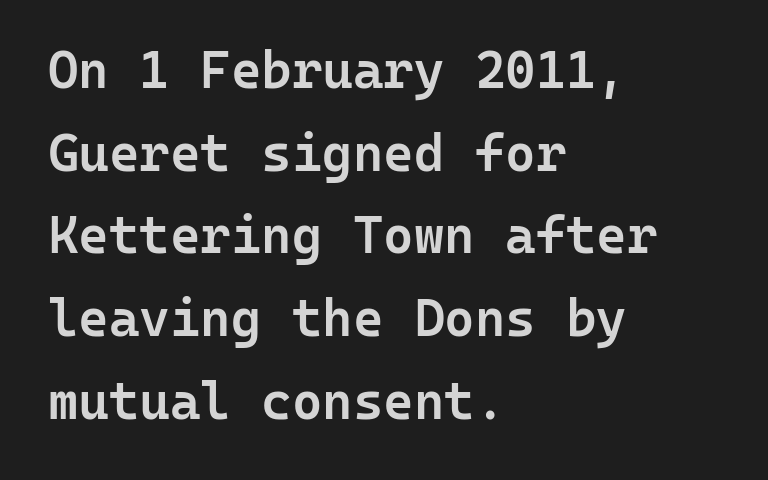
Q: Is the text bold? A: Semi-bold.
Q: Is the text italic (slanted)? A: No, it is upright.
Q: Is the typeface a serif or a sans-serif typeface? A: Sans-serif.
Q: Is the text underlined? A: No.
Q: How is the paragraph aligned? A: Left-aligned.
Q: Is the spacing between letters normal or unusually wide? A: Normal.
Q: Is the spacing between lines tight, normal or loose? A: Normal.
Q: Width (condensed, normal, or wide)? A: Normal.
Q: Stroke contrast? A: Low.
Q: x-height? A: Medium.
Q: Monospaced? A: Yes.
